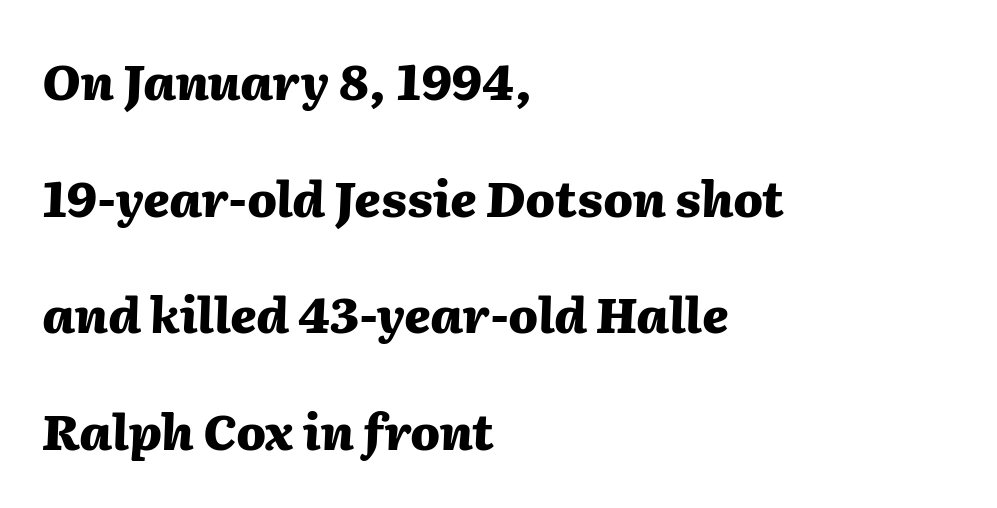
Q: Is the text bold? A: Yes.
Q: Is the text italic (slanted)? A: Yes, it leans right by about 2 degrees.
Q: Is the text underlined? A: No.
Q: How is the paragraph aligned? A: Left-aligned.
Q: Is the spacing between letters normal or unusually wide? A: Normal.
Q: Is the spacing between lines tight, normal or loose? A: Loose.
Q: Width (condensed, normal, or wide)? A: Normal.
Q: Stroke contrast? A: Medium.
Q: x-height? A: Medium.
Q: Monospaced? A: No.
